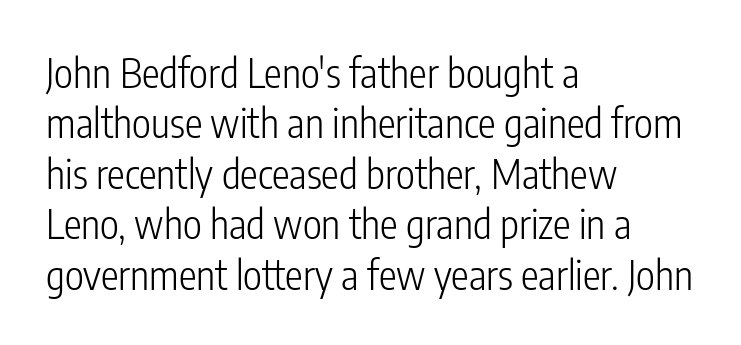
Q: Is the text bold? A: No.
Q: Is the text italic (slanted)? A: No, it is upright.
Q: Is the typeface a serif or a sans-serif typeface? A: Sans-serif.
Q: Is the text underlined? A: No.
Q: How is the paragraph aligned? A: Left-aligned.
Q: Is the spacing between letters normal or unusually wide? A: Normal.
Q: Is the spacing between lines tight, normal or loose? A: Normal.
Q: Width (condensed, normal, or wide)? A: Condensed.
Q: Stroke contrast? A: Low.
Q: x-height? A: Medium.
Q: Monospaced? A: No.
